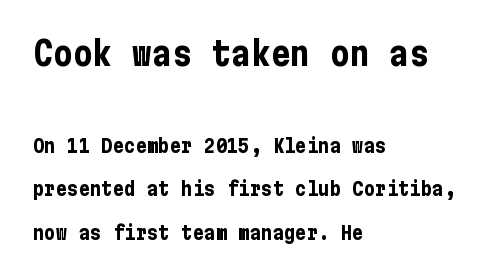
The rendering uses a large line-height, opening up the rows. The type family on display is of the sans-serif kind. Block one is the big one; block two sits smaller underneath. Heavy-handed strokes throughout: this text is bold. Posture: vertical.
